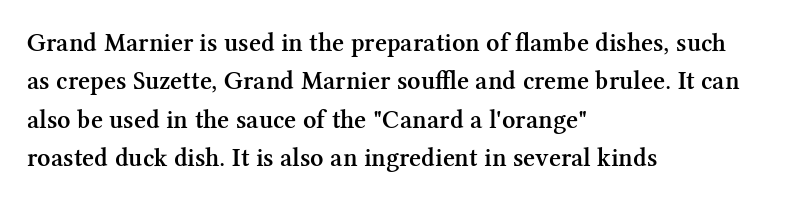
The lines are quadded left. Short note: letters normally spaced. Just letters on the line, the space beneath them empty. Look at the stroke-to-counter ratio: somewhat heavy, a semibold. Regular leading.
